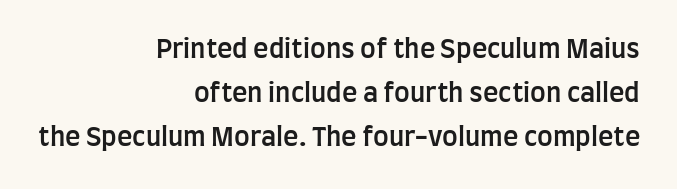
The image shows 26 px text type, upright; set right-aligned, normal line spacing (1.69x), normal letter spacing, not underlined.
